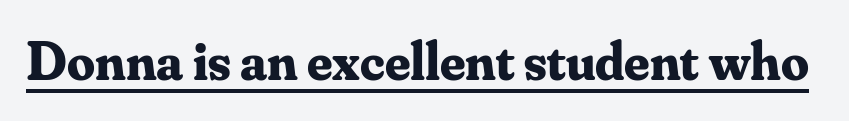
The image shows 55 px bold serif type, upright; set normal letter spacing, underlined; medium stroke contrast and a small x-height.
